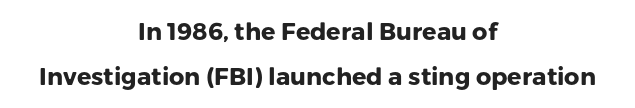
Q: Is the text bold? A: Yes.
Q: Is the text italic (slanted)? A: No, it is upright.
Q: Is the text underlined? A: No.
Q: How is the paragraph aligned? A: Centered.
Q: Is the spacing between letters normal or unusually wide? A: Normal.
